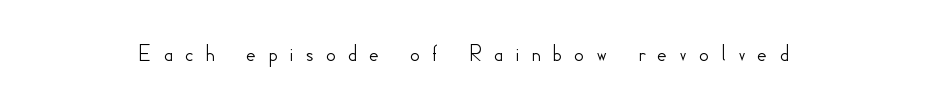
The face used here is rendered with a markedly widened letterfit. Honestly, there is no underline to notice here at all. Italic: no, the glyphs are upright roman.
